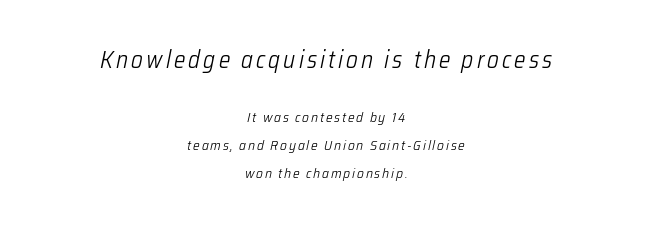
Bare-footed words on every line. The lines are quadded center. The designer gave the opening block more size than the closing block. Designer's note — italics engaged. The strokes are not fattened; the text isn't bold.
